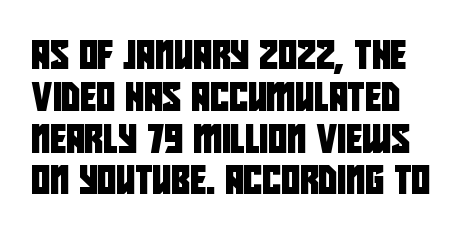
{"serif": "no", "width": "condensed", "stroke_contrast": "low", "x_height": "large", "monospaced": "no", "underline": "no", "line_spacing": "normal", "line_spacing_ratio": 1.44, "letter_spacing": "normal", "letter_spacing_em": 0.0, "glyph_px": 29}
